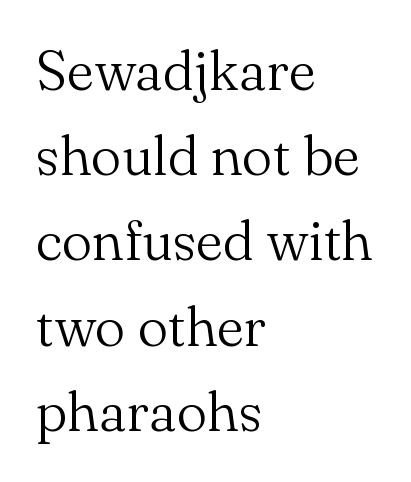
Evenly set lines give the paragraph a standard silhouette. This sample has the flowing, uneven cadence of proportional lettering. The glyphs are unaccompanied by any horizontal stroke below them. Each letter's strokes conclude with small projecting serifs. Vertical stems look standard width or narrower in stroke.
